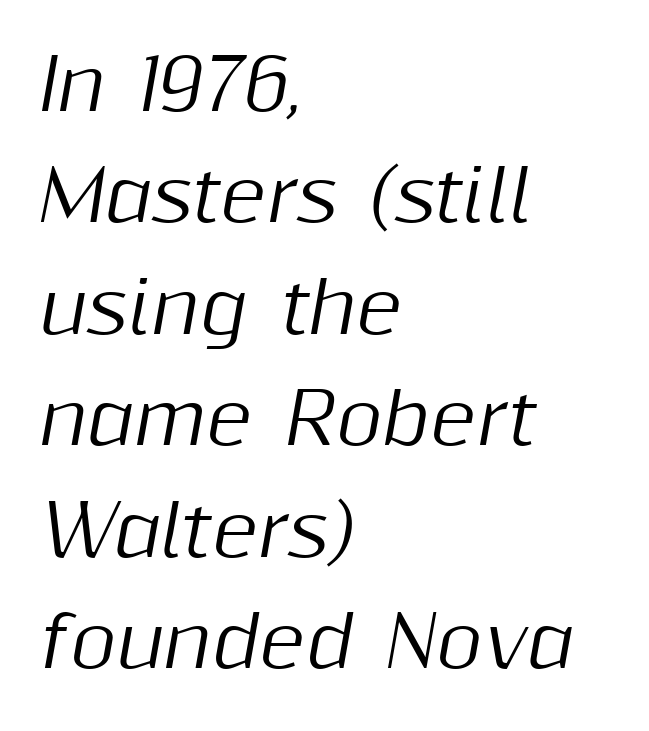
Students, note that the glyphs here touch the page at normal intervals. Each line starts at the same left margin while the right side varies. The block of text has a typical density, with ordinary space between rows. The specimen omits any rule beneath the text block's lines. Varying glyph widths throughout — classic text-font behaviour. The rendering applies a slant to the glyphs.
